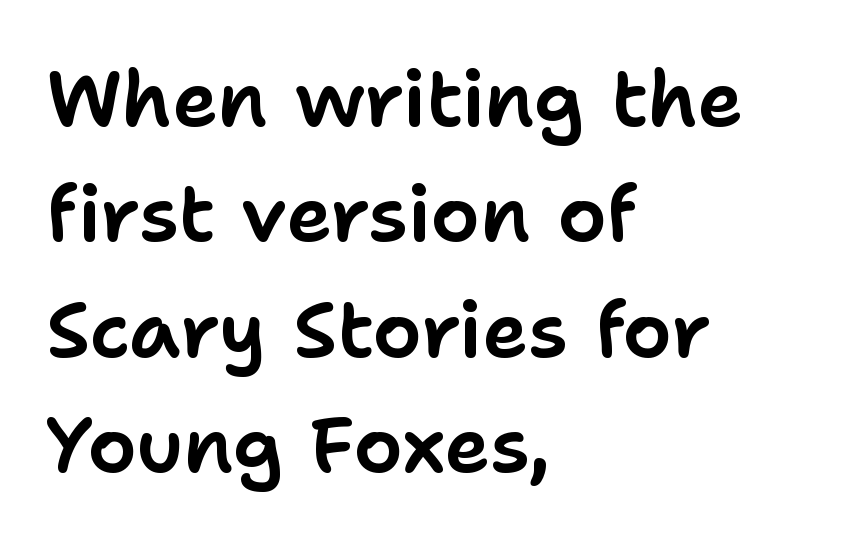
{"serif": "no", "italic": "no", "width": "normal", "stroke_contrast": "low", "x_height": "medium", "monospaced": "no", "underline": "no", "align": "left", "line_spacing": "normal", "line_spacing_ratio": 1.48, "letter_spacing": "normal", "letter_spacing_em": 0.0, "glyph_px": 78}
